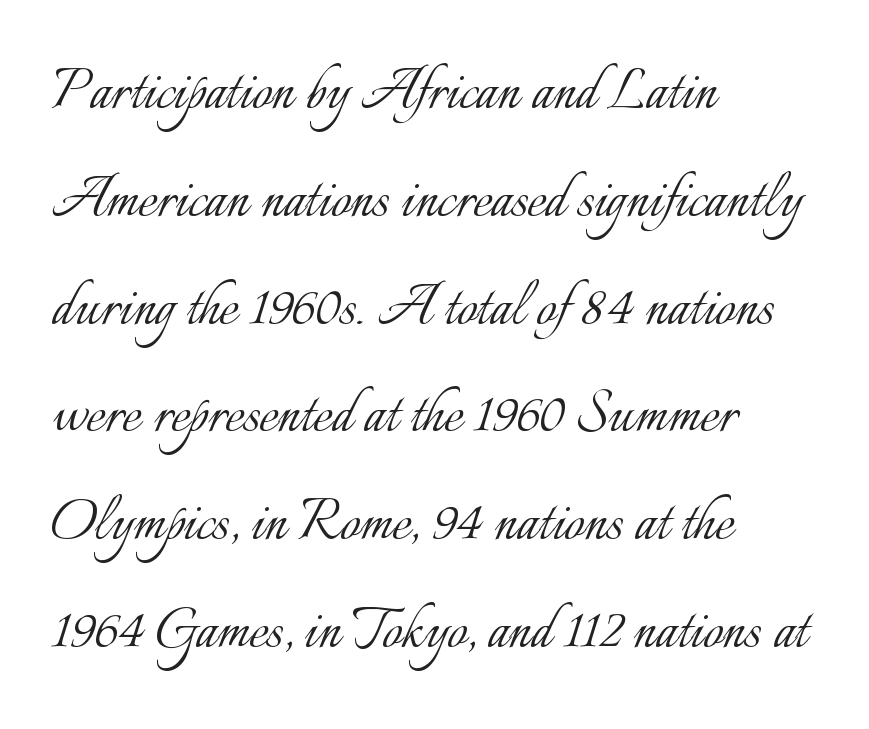
{"bold": "no", "weight": "light", "width": "normal", "stroke_contrast": "low", "x_height": "small", "monospaced": "no", "underline": "no", "align": "left", "line_spacing": "normal", "line_spacing_ratio": 1.54, "letter_spacing": "normal", "letter_spacing_em": 0.0, "glyph_px": 70}
